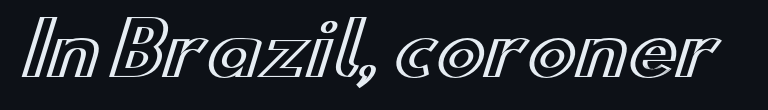
{"width": "wide", "x_height": "small", "monospaced": "no", "underline": "no", "letter_spacing": "normal", "letter_spacing_em": 0.0, "glyph_px": 73}
